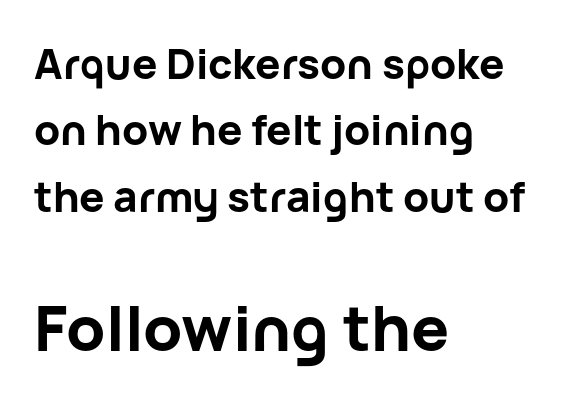
The image shows 63 px bold sans-serif type, upright; set left-aligned, normal line spacing (1.58x), normal letter spacing, not underlined; the second (bottom) block is 1.5x larger; low stroke contrast and a medium x-height.
